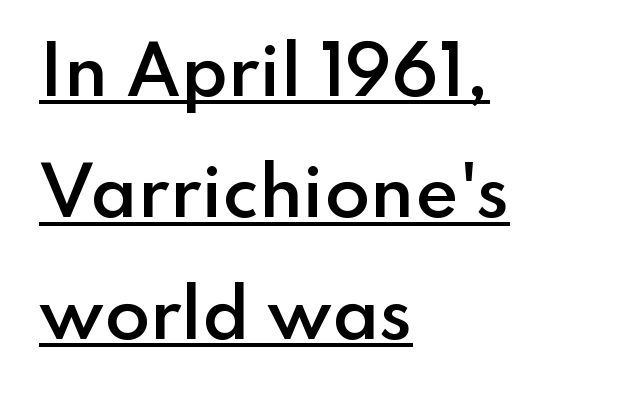
The image shows 66 px semibold sans-serif type, upright; set left-aligned, line spacing 1.84x, normal letter spacing, underlined; low stroke contrast and a small x-height.
